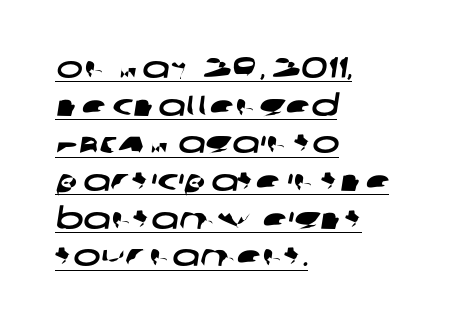
Q: Is the typeface a serif or a sans-serif typeface? A: Sans-serif.
Q: Is the text underlined? A: Yes.
Q: How is the paragraph aligned? A: Left-aligned.
Q: Is the spacing between letters normal or unusually wide? A: Normal.
Q: Is the spacing between lines tight, normal or loose? A: Normal.
Q: Width (condensed, normal, or wide)? A: Wide.
Q: Stroke contrast? A: Low.
Q: x-height? A: Large.
Q: Monospaced? A: No.
